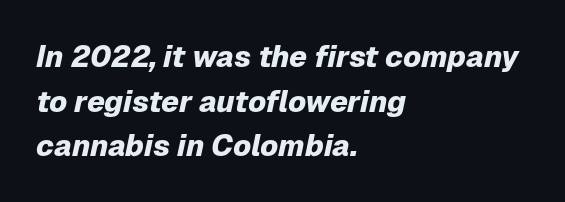
Looks like regular typesetting: each glyph gets only the width it needs. These lines carry a lot of weight — the face is fully bold. Bare-footed words on every line. The rendering uses a moderate line-height, typical for paragraphs.
